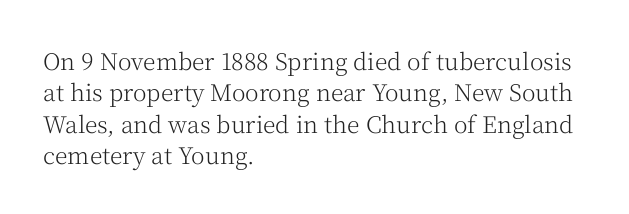
The image shows 23 px text type, upright; set left-aligned, normal line spacing (1.36x), normal letter spacing, not underlined.
